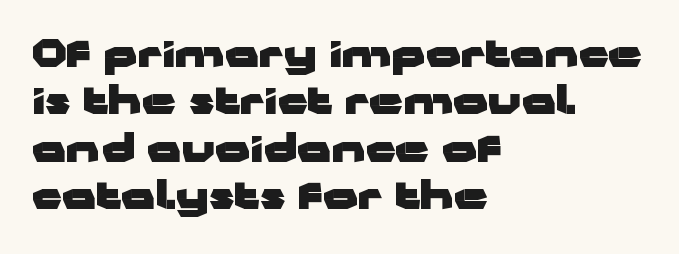
Q: Is the text bold? A: Yes.
Q: Is the text italic (slanted)? A: No, it is upright.
Q: Is the typeface a serif or a sans-serif typeface? A: Sans-serif.
Q: Is the text underlined? A: No.
Q: How is the paragraph aligned? A: Left-aligned.
Q: Is the spacing between letters normal or unusually wide? A: Normal.
Q: Is the spacing between lines tight, normal or loose? A: Normal.
Q: Width (condensed, normal, or wide)? A: Wide.
Q: Stroke contrast? A: Low.
Q: x-height? A: Medium.
Q: Monospaced? A: No.
